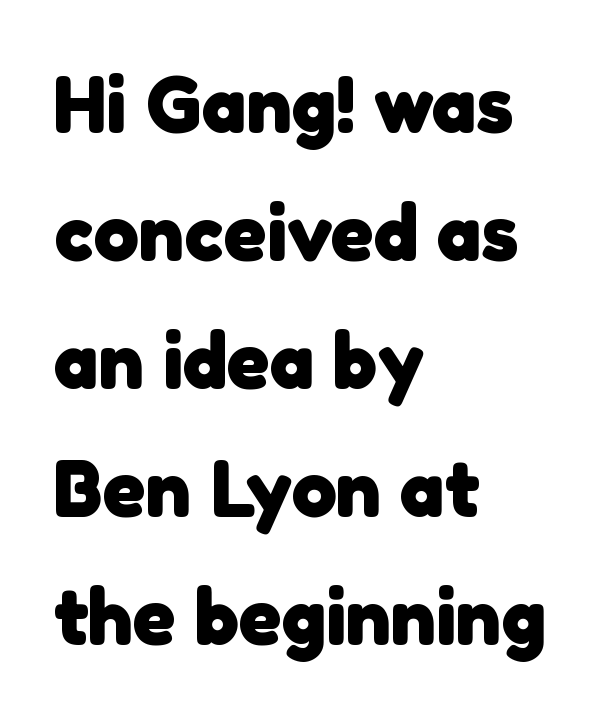
Its strokes are broad and dark, the hallmark of bold type. Vertical spacing — default. The face used here is proportionally spaced, like ordinary book or web type. Lines of text with bare space underneath.
